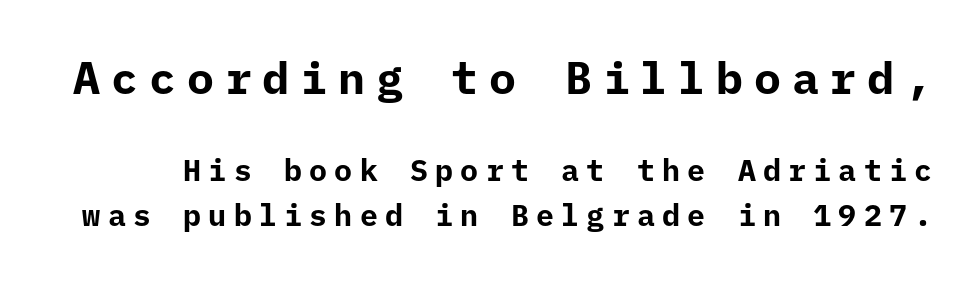
Does the lettering tilt? It doesn't — this is upright. What weight is shown? A full bold with thick strokes. Think of a typewriter: that constant character pitch is what you see here. The passage shown is not underscored anywhere.
